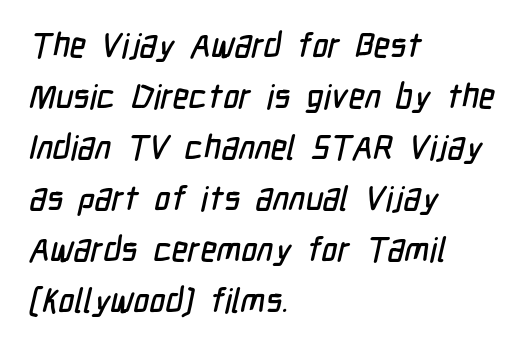
Is this a sans? Yes — the strokes have no serifs. Here the glyphs are tracked normally, forming tight word shapes. Line spacing here is normal. Caption: multi-line text, flush left, ragged right.
